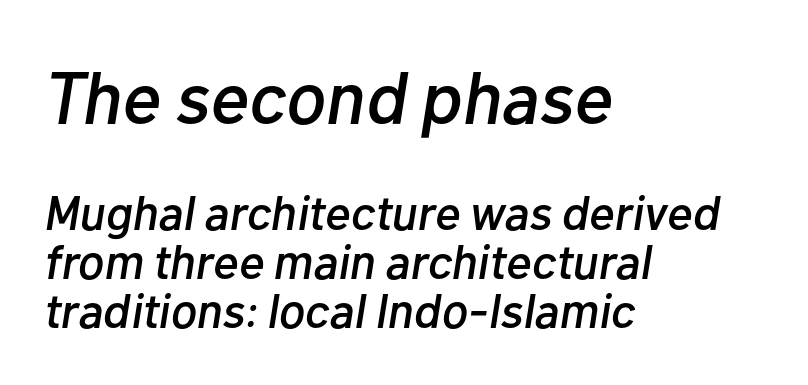
Students, note that the glyphs here touch the page at normal intervals. Reading down the column, the eye jumps only a short way to each next line. Varying glyph widths throughout — classic text-font behaviour. Slanted lettering throughout.
